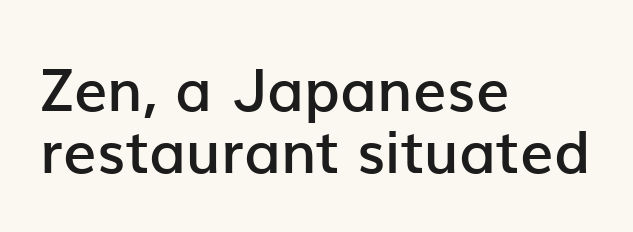
Q: Is the text bold? A: Semi-bold.
Q: Is the text italic (slanted)? A: No, it is upright.
Q: Is the typeface a serif or a sans-serif typeface? A: Sans-serif.
Q: Is the text underlined? A: No.
Q: How is the paragraph aligned? A: Left-aligned.
Q: Is the spacing between letters normal or unusually wide? A: Normal.
Q: Is the spacing between lines tight, normal or loose? A: Tight.
Q: Width (condensed, normal, or wide)? A: Normal.
Q: Stroke contrast? A: Low.
Q: x-height? A: Medium.
Q: Monospaced? A: No.
